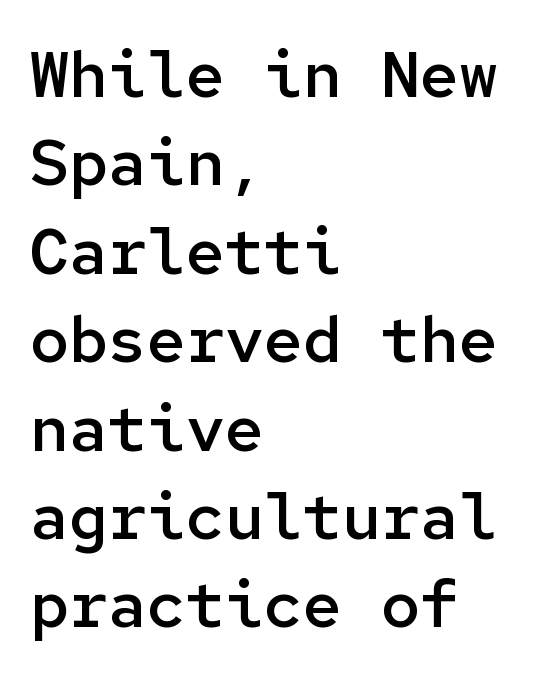
{"serif": "no", "italic": "no", "bold": "semi", "weight": "semibold", "width": "normal", "stroke_contrast": "low", "x_height": "medium", "monospaced": "yes", "underline": "no", "align": "left", "line_spacing": "normal", "line_spacing_ratio": 1.36, "letter_spacing": "normal", "letter_spacing_em": 0.0, "glyph_px": 65}
